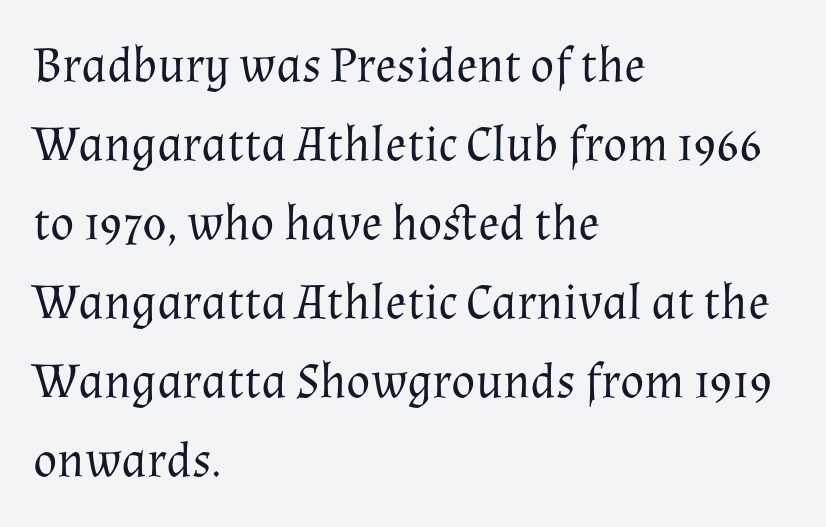
Q: Is the text bold? A: No.
Q: Is the text italic (slanted)? A: No, it is upright.
Q: Is the typeface a serif or a sans-serif typeface? A: Serif.
Q: Is the text underlined? A: No.
Q: How is the paragraph aligned? A: Left-aligned.
Q: Is the spacing between letters normal or unusually wide? A: Normal.
Q: Is the spacing between lines tight, normal or loose? A: Normal.
Q: Width (condensed, normal, or wide)? A: Normal.
Q: Stroke contrast? A: Medium.
Q: x-height? A: Medium.
Q: Monospaced? A: No.
